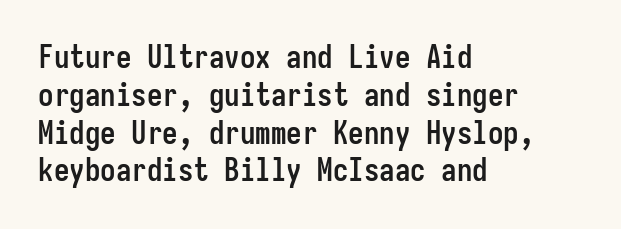
Q: Is the text bold? A: Yes.
Q: Is the text italic (slanted)? A: No, it is upright.
Q: Is the typeface a serif or a sans-serif typeface? A: Sans-serif.
Q: Is the text underlined? A: No.
Q: How is the paragraph aligned? A: Left-aligned.
Q: Is the spacing between letters normal or unusually wide? A: Normal.
Q: Width (condensed, normal, or wide)? A: Condensed.
Q: Stroke contrast? A: Low.
Q: x-height? A: Medium.
Q: Monospaced? A: Yes.
